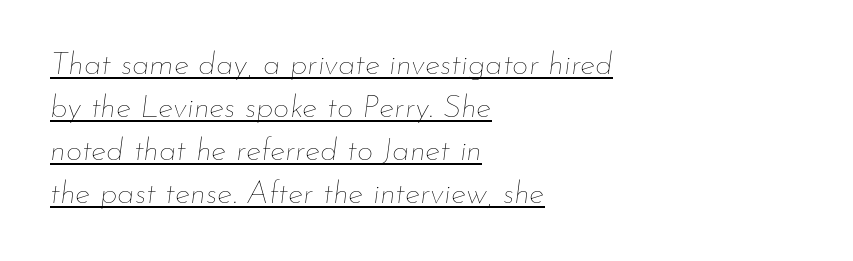
The cut favours lightness, reaching ordinary text weight at its darkest. The horizontal fit of the characters is conventional and even. The rendering uses natural spacing where letterforms have individual widths. The letters are slanted; this is an italic face.
